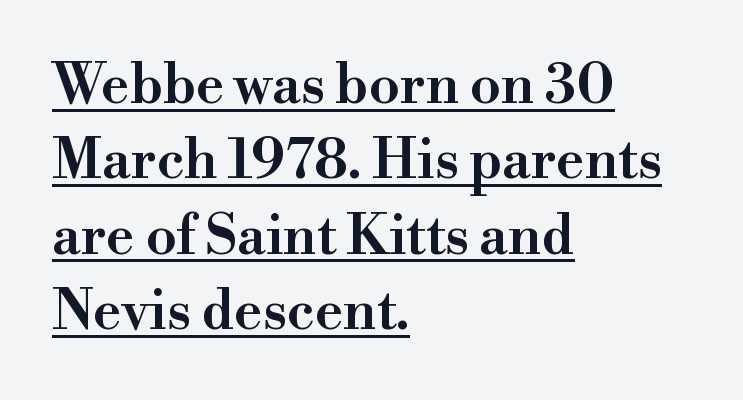
Q: Is the text bold? A: Semi-bold.
Q: Is the text italic (slanted)? A: No, it is upright.
Q: Is the typeface a serif or a sans-serif typeface? A: Serif.
Q: Is the text underlined? A: Yes.
Q: How is the paragraph aligned? A: Left-aligned.
Q: Is the spacing between letters normal or unusually wide? A: Normal.
Q: Is the spacing between lines tight, normal or loose? A: Normal.
Q: Width (condensed, normal, or wide)? A: Normal.
Q: Stroke contrast? A: High.
Q: x-height? A: Small.
Q: Monospaced? A: No.
